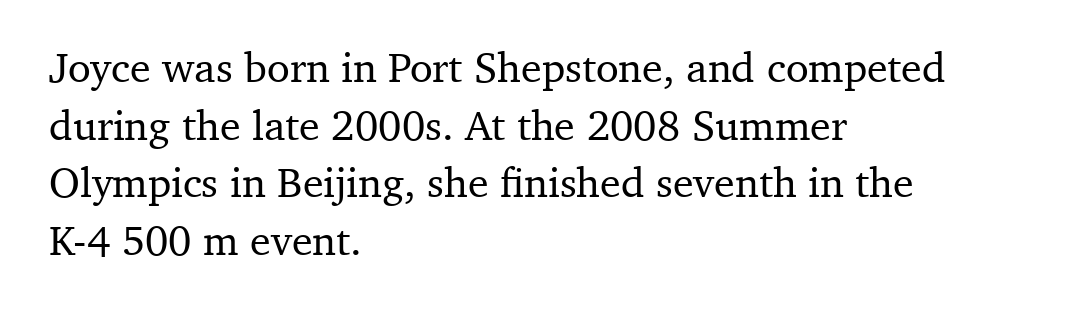
The image shows 42 px serif type, upright; set left-aligned, normal line spacing (1.37x), normal letter spacing, not underlined; medium stroke contrast and a medium x-height.
